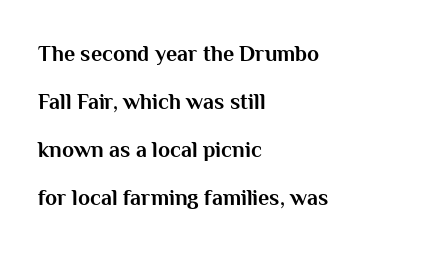
{"italic": "no", "bold": "yes", "underline": "no", "align": "left", "line_spacing": "loose", "line_spacing_ratio": 2.18, "letter_spacing": "normal", "letter_spacing_em": 0.0, "glyph_px": 22}
